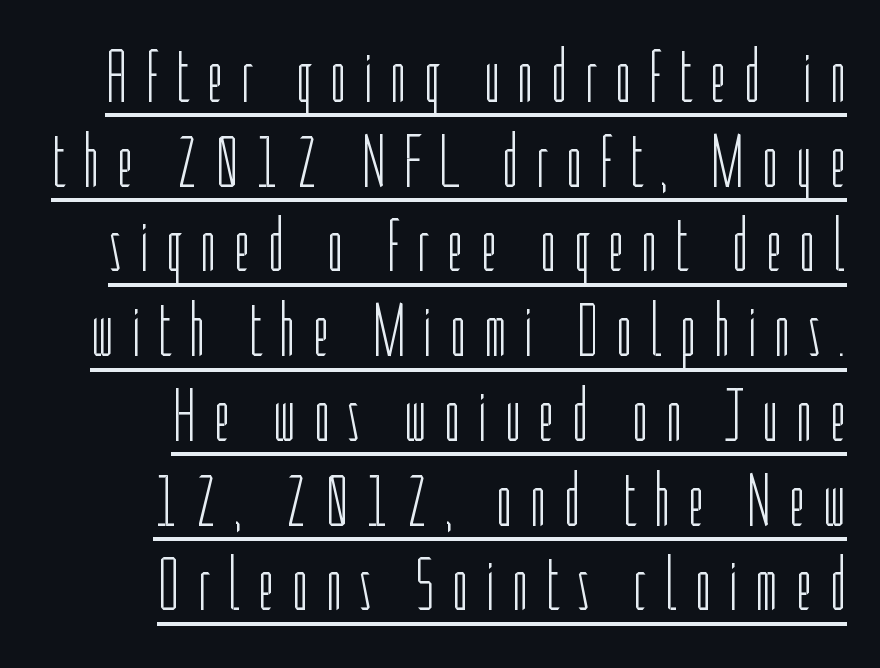
The image shows 75 px light, condensed sans-serif type, upright; set right-aligned, tight line spacing (1.13x), unusually wide letter spacing (+0.22 em), underlined; low stroke contrast and a medium x-height.
